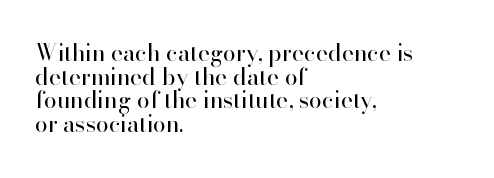
The image shows 23 px text type, upright; set left-aligned, tight line spacing (1.03x), normal letter spacing, not underlined.
